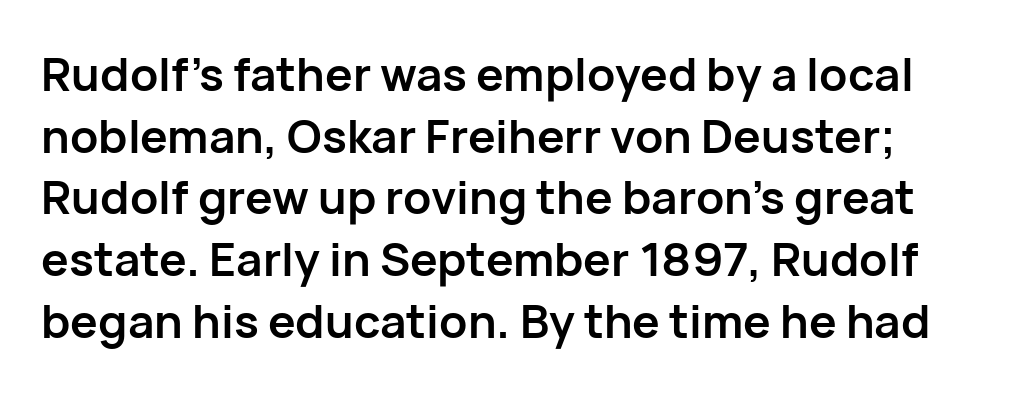
{"serif": "no", "italic": "no", "bold": "yes", "weight": "semibold", "width": "normal", "stroke_contrast": "low", "x_height": "medium", "monospaced": "no", "underline": "no", "align": "left", "line_spacing": "normal", "line_spacing_ratio": 1.34, "letter_spacing": "normal", "letter_spacing_em": 0.0, "glyph_px": 46}
